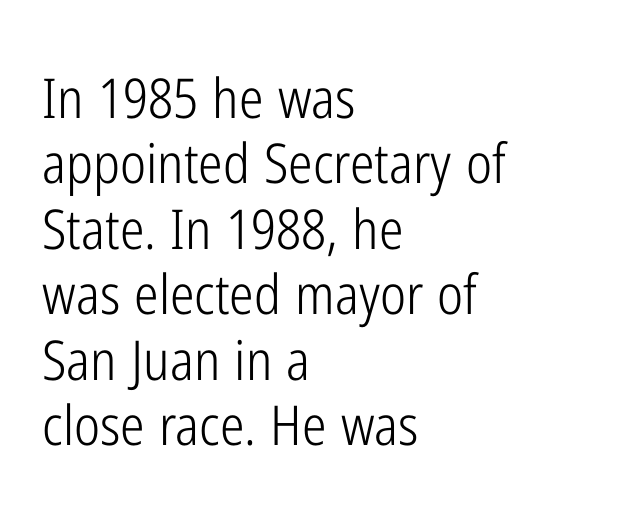
{"serif": "no", "italic": "no", "bold": "no", "weight": "light", "width": "condensed", "stroke_contrast": "low", "x_height": "medium", "monospaced": "no", "underline": "no", "align": "left", "line_spacing_ratio": 1.19, "letter_spacing": "normal", "letter_spacing_em": 0.0, "glyph_px": 55}
